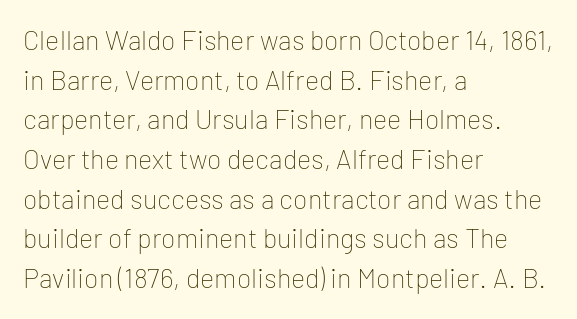
The image shows 27 px text type, upright; set left-aligned, normal line spacing (1.47x), normal letter spacing, not underlined.
